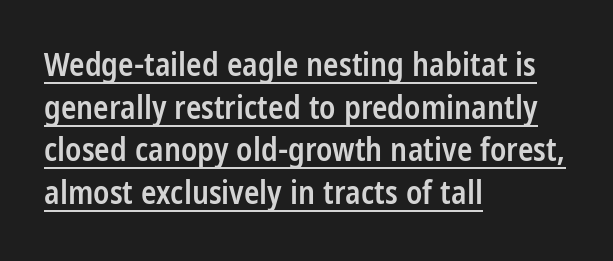
This is underlined copy, the kind a proofreader might mark for attention. Standard letterfit; no display-style spreading of the glyphs. Vertical spacing — default. Reading down the block, your eye returns to a fixed left position each line. Unlike a traditional serif, this face leaves its strokes unadorned. The rendering uses natural spacing where letterforms have individual widths.
